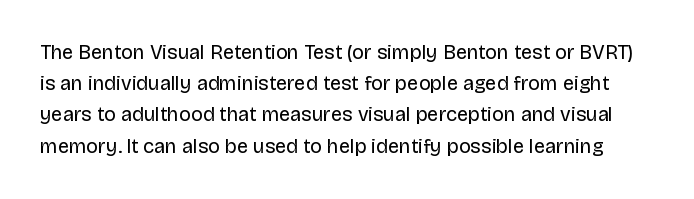
{"italic": "no", "bold": "no", "underline": "no", "line_spacing": "normal", "line_spacing_ratio": 1.56, "letter_spacing": "normal", "letter_spacing_em": 0.0, "glyph_px": 20}
